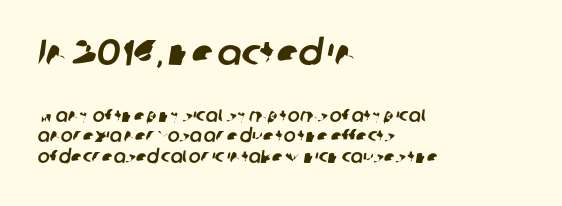
The image shows 36 px sans-serif type; set left-aligned, line spacing 1.16x, normal letter spacing, not underlined; the first (top) block is 2.0x larger; low stroke contrast and a medium x-height.
